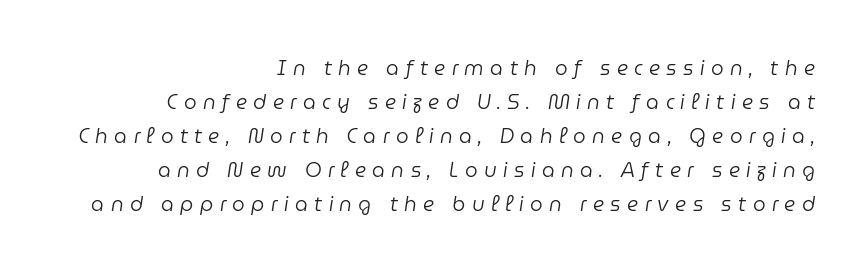
Q: Is the text bold? A: No.
Q: Is the text italic (slanted)? A: Yes, it leans right by about 9 degrees.
Q: Is the text underlined? A: No.
Q: How is the paragraph aligned? A: Right-aligned.
Q: Is the spacing between letters normal or unusually wide? A: Unusually wide.
Q: Is the spacing between lines tight, normal or loose? A: Normal.
